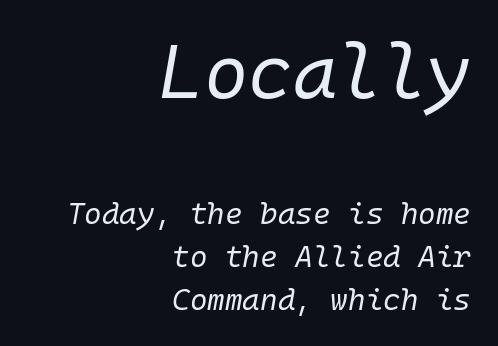
{"italic": "yes", "lean": "right", "slant_degrees": 10, "bold": "no", "weight": "regular", "width": "normal", "stroke_contrast": "low", "x_height": "medium", "monospaced": "yes", "underline": "no", "align": "right", "line_spacing": "normal", "line_spacing_ratio": 1.43, "letter_spacing": "normal", "letter_spacing_em": 0.0, "larger_block": "first", "size_ratio": 2.53, "glyph_px": 76}
